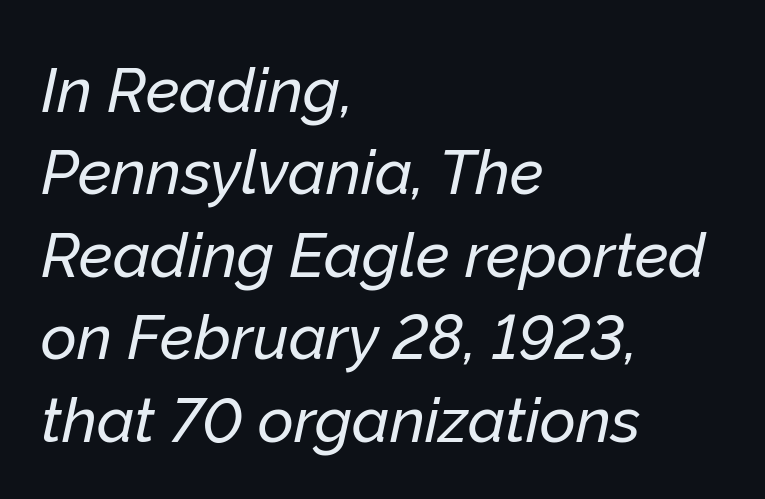
{"italic": "yes", "lean": "right", "slant_degrees": 12, "width": "normal", "stroke_contrast": "low", "x_height": "medium", "monospaced": "no", "underline": "no", "align": "left", "line_spacing": "normal", "line_spacing_ratio": 1.33, "letter_spacing": "normal", "letter_spacing_em": 0.0, "glyph_px": 62}
